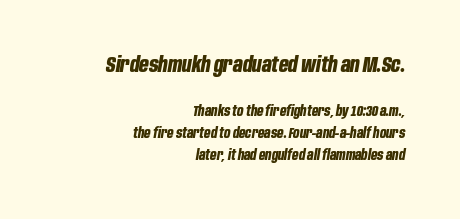
{"italic": "yes", "lean": "right", "slant_degrees": 10, "bold": "yes", "underline": "no", "align": "right", "line_spacing": "normal", "line_spacing_ratio": 1.55, "letter_spacing": "normal", "letter_spacing_em": 0.0, "larger_block": "first", "size_ratio": 1.5, "glyph_px": 21}
